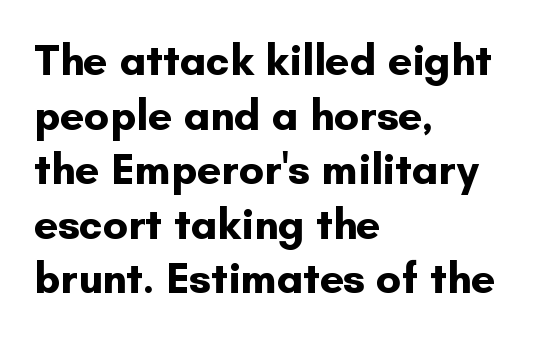
These lines are rendered in a variable-pitch font. How are the letters spaced? Ordinarily, with no added tracking. These lines carry a lot of weight — the face is fully bold. Vertical spacing — default.
